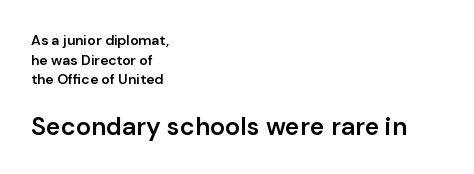
The image shows 25 px text type, upright; set left-aligned, normal line spacing (1.4x), normal letter spacing, not underlined; the second (bottom) block is 1.79x larger.
